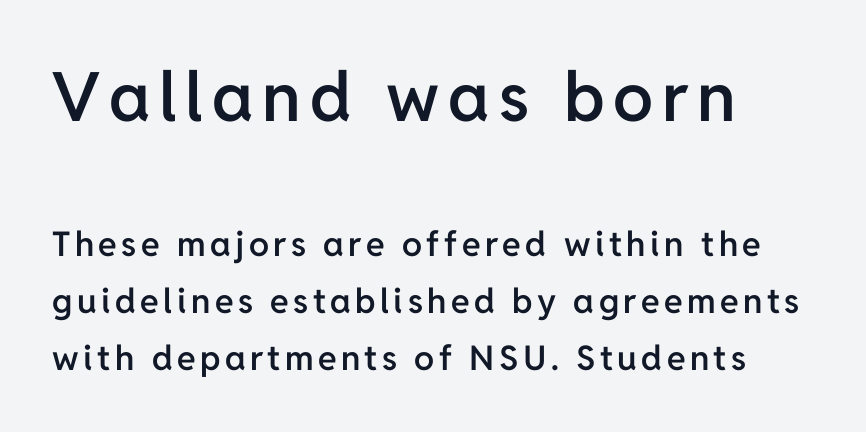
{"serif": "no", "italic": "no", "bold": "semi", "weight": "semibold", "width": "normal", "stroke_contrast": "low", "x_height": "medium", "monospaced": "no", "underline": "no", "align": "left", "line_spacing": "normal", "line_spacing_ratio": 1.68, "larger_block": "first", "size_ratio": 2.0, "glyph_px": 68}
